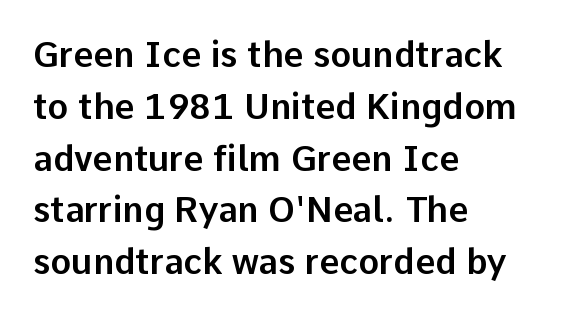
{"serif": "no", "italic": "no", "width": "normal", "stroke_contrast": "low", "x_height": "medium", "monospaced": "no", "underline": "no", "align": "left", "line_spacing": "normal", "line_spacing_ratio": 1.48, "letter_spacing": "normal", "letter_spacing_em": 0.0, "glyph_px": 35}
